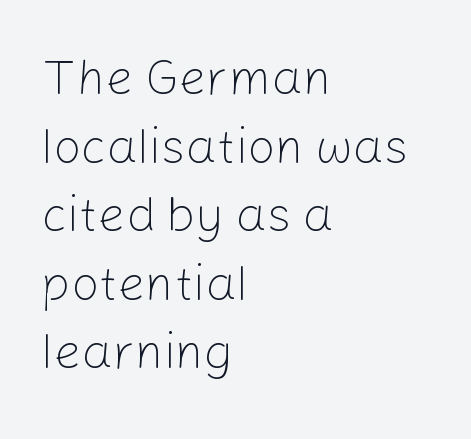
{"serif": "no", "italic": "no", "bold": "no", "weight": "light", "width": "normal", "stroke_contrast": "low", "x_height": "medium", "monospaced": "no", "underline": "no", "align": "left", "line_spacing": "normal", "line_spacing_ratio": 1.4, "letter_spacing": "normal", "letter_spacing_em": 0.0, "glyph_px": 49}
